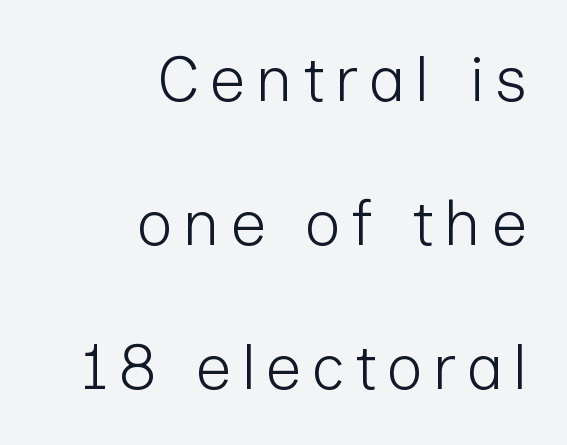
Q: Is the text bold? A: No.
Q: Is the text italic (slanted)? A: No, it is upright.
Q: Is the typeface a serif or a sans-serif typeface? A: Sans-serif.
Q: Is the text underlined? A: No.
Q: How is the paragraph aligned? A: Right-aligned.
Q: Is the spacing between lines tight, normal or loose? A: Loose.
Q: Width (condensed, normal, or wide)? A: Normal.
Q: Stroke contrast? A: Low.
Q: x-height? A: Medium.
Q: Monospaced? A: No.
